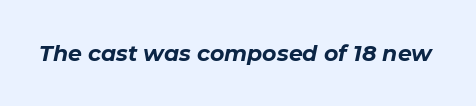
{"italic": "yes", "lean": "right", "slant_degrees": 11, "bold": "yes", "underline": "no", "letter_spacing": "normal", "letter_spacing_em": 0.0, "glyph_px": 22}
